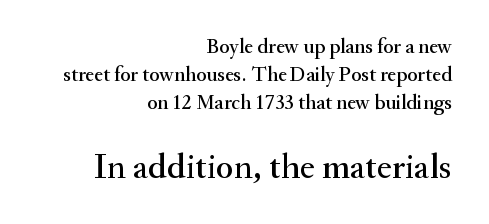
The image shows 36 px serif type, upright; set right-aligned, normal line spacing (1.33x), normal letter spacing, not underlined; the second (bottom) block is 1.71x larger; medium stroke contrast and a small x-height.
